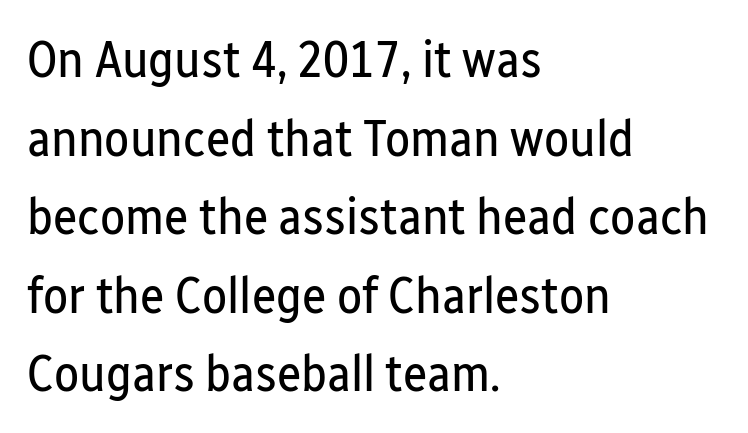
{"serif": "no", "italic": "no", "bold": "no", "weight": "regular", "width": "condensed", "stroke_contrast": "low", "x_height": "medium", "monospaced": "no", "underline": "no", "align": "left", "line_spacing": "normal", "line_spacing_ratio": 1.51, "letter_spacing": "normal", "letter_spacing_em": 0.0, "glyph_px": 52}
